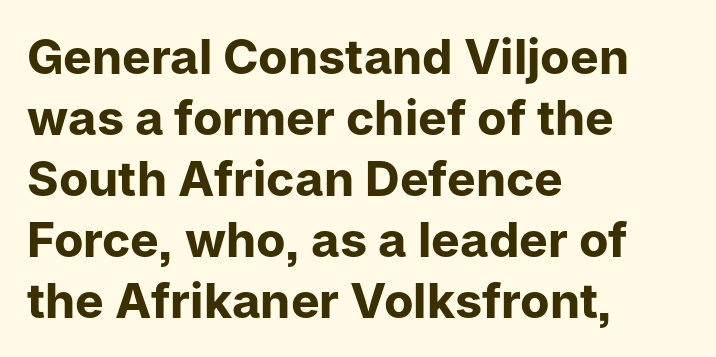
The image shows 48 px bold sans-serif type, upright; set left-aligned, normal line spacing (1.27x), normal letter spacing, not underlined; low stroke contrast and a medium x-height.
